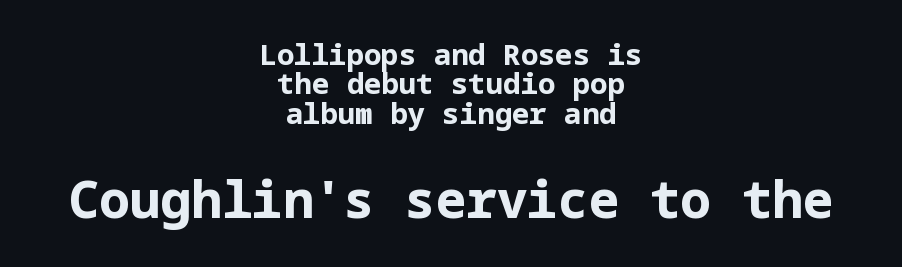
The image shows 51 px bold sans-serif type, upright; set centered, tight line spacing (1.01x), normal letter spacing, not underlined; the second (bottom) block is 1.76x larger; low stroke contrast and a medium x-height.
